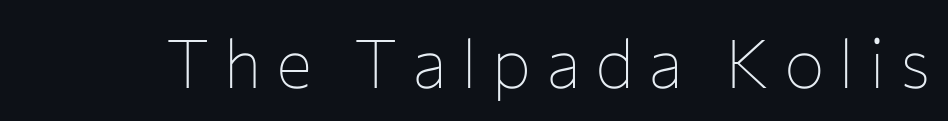
The image shows 68 px thin sans-serif type, upright; set unusually wide letter spacing (+0.21 em), not underlined; low stroke contrast and a medium x-height.
